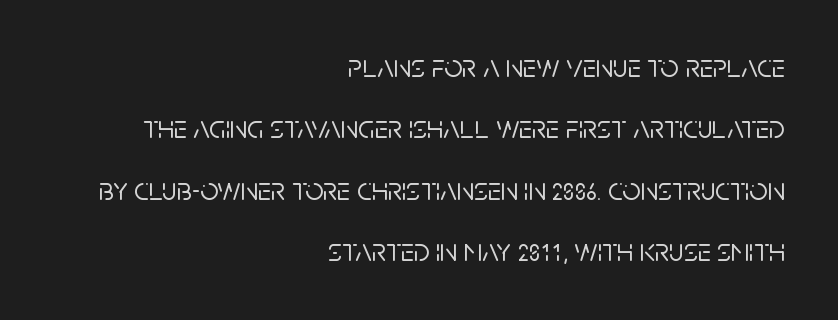
Q: Is the text italic (slanted)? A: No, it is upright.
Q: Is the typeface a serif or a sans-serif typeface? A: Sans-serif.
Q: Is the text underlined? A: No.
Q: How is the paragraph aligned? A: Right-aligned.
Q: Is the spacing between letters normal or unusually wide? A: Normal.
Q: Is the spacing between lines tight, normal or loose? A: Loose.
Q: Width (condensed, normal, or wide)? A: Normal.
Q: Stroke contrast? A: Low.
Q: x-height? A: Large.
Q: Monospaced? A: No.
